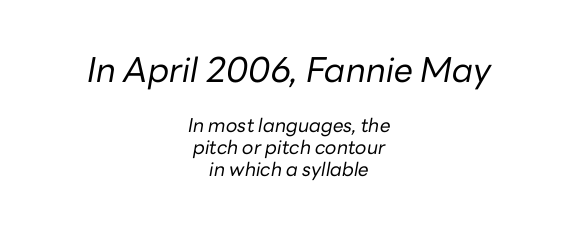
{"italic": "yes", "lean": "right", "slant_degrees": 10, "bold": "no", "weight": "regular", "width": "normal", "stroke_contrast": "low", "x_height": "medium", "monospaced": "no", "underline": "no", "align": "center", "line_spacing": "tight", "line_spacing_ratio": 1.15, "letter_spacing": "normal", "letter_spacing_em": 0.0, "larger_block": "first", "size_ratio": 1.79, "glyph_px": 34}
